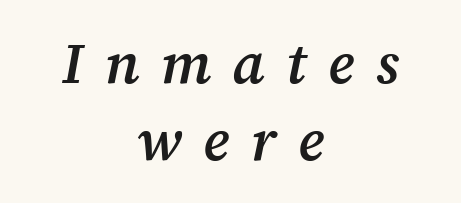
Q: Is the text bold? A: Semi-bold.
Q: Is the text italic (slanted)? A: Yes, it leans right by about 12 degrees.
Q: Is the typeface a serif or a sans-serif typeface? A: Serif.
Q: Is the text underlined? A: No.
Q: How is the paragraph aligned? A: Centered.
Q: Is the spacing between letters normal or unusually wide? A: Unusually wide.
Q: Is the spacing between lines tight, normal or loose? A: Normal.
Q: Width (condensed, normal, or wide)? A: Normal.
Q: Stroke contrast? A: Medium.
Q: x-height? A: Medium.
Q: Monospaced? A: No.
